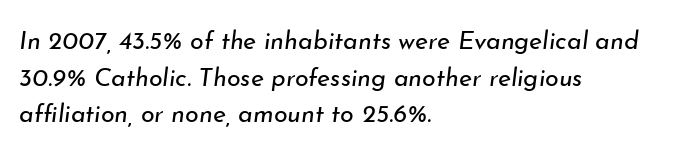
{"italic": "yes", "lean": "right", "slant_degrees": 7, "bold": "no", "underline": "no", "align": "left", "line_spacing": "normal", "line_spacing_ratio": 1.47, "letter_spacing": "normal", "letter_spacing_em": 0.0, "glyph_px": 25}
